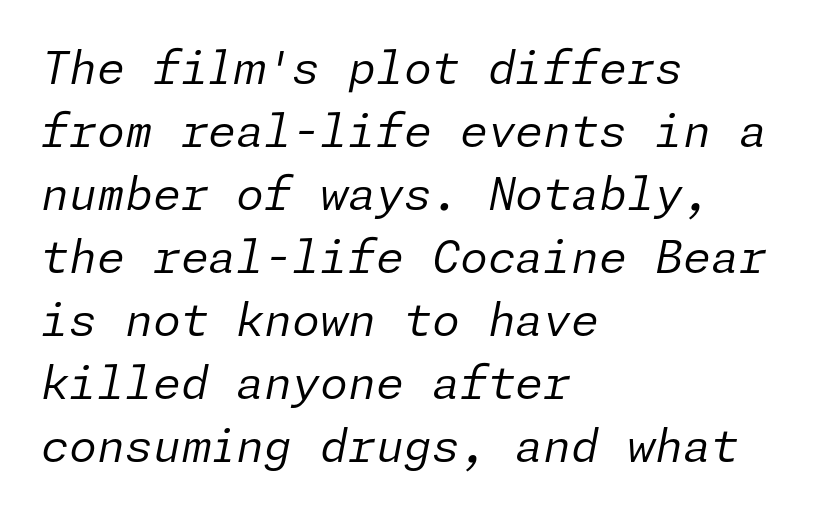
{"italic": "yes", "lean": "right", "slant_degrees": 11, "bold": "no", "weight": "regular", "width": "normal", "stroke_contrast": "low", "x_height": "medium", "underline": "no", "align": "left", "line_spacing": "normal", "line_spacing_ratio": 1.4, "letter_spacing": "normal", "letter_spacing_em": 0.0, "glyph_px": 45}
